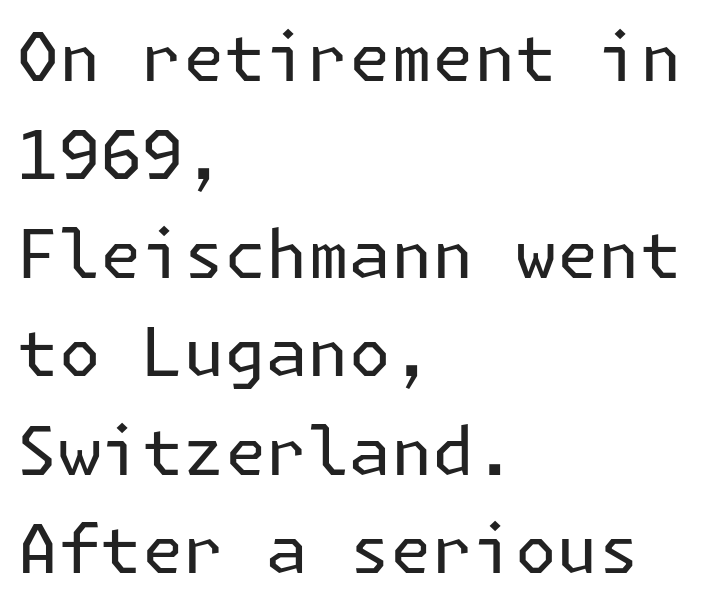
{"serif": "no", "italic": "no", "bold": "no", "weight": "regular", "width": "normal", "stroke_contrast": "low", "x_height": "medium", "underline": "no", "align": "left", "line_spacing": "normal", "line_spacing_ratio": 1.47, "letter_spacing": "normal", "letter_spacing_em": 0.0, "glyph_px": 67}
